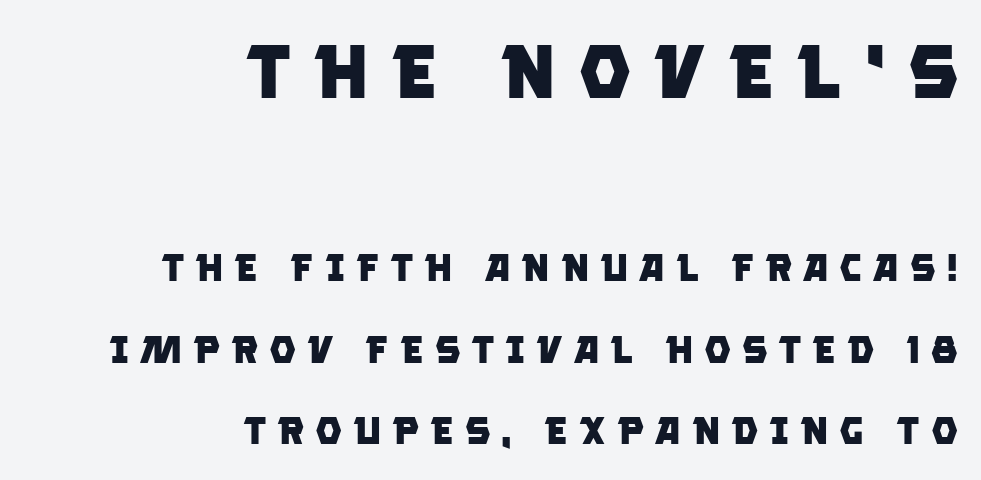
{"serif": "no", "bold": "yes", "weight": "heavy", "width": "normal", "stroke_contrast": "low", "x_height": "large", "monospaced": "no", "underline": "no", "align": "right", "line_spacing": "loose", "line_spacing_ratio": 2.14, "letter_spacing": "wide", "letter_spacing_em": 0.28, "larger_block": "first", "size_ratio": 1.97, "glyph_px": 75}
